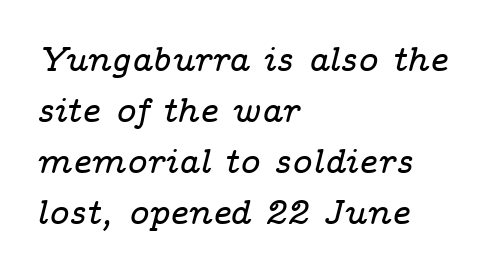
The image shows 34 px wide serif type, italic (leaning right); set left-aligned, normal line spacing (1.5x), normal letter spacing, not underlined; low stroke contrast and a medium x-height.
